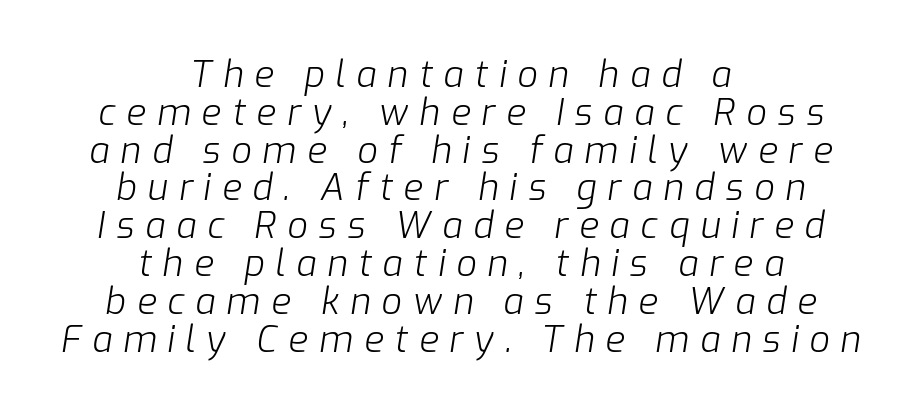
These glyphs show unthickened strokes, regular width or finer. Honestly, there is no underline to notice here at all. In terms of posture, this sample is oblique. Proportional: the letters do not fall into vertical columns.
